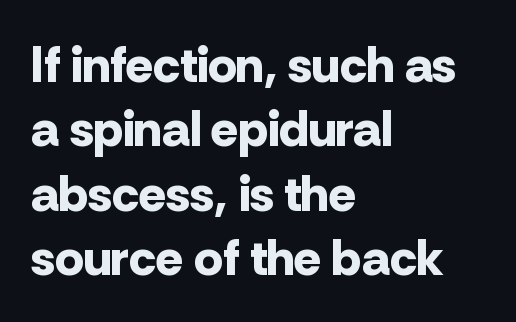
The passage shown is typeset with a sans-serif family. Is the letter spacing exaggerated? No — it looks like the ordinary default. The lines sit at an ordinary, default distance from one another. The face used here has the dense, thick strokes of a bold. Do the characters align in a grid? No, the font is proportional.
